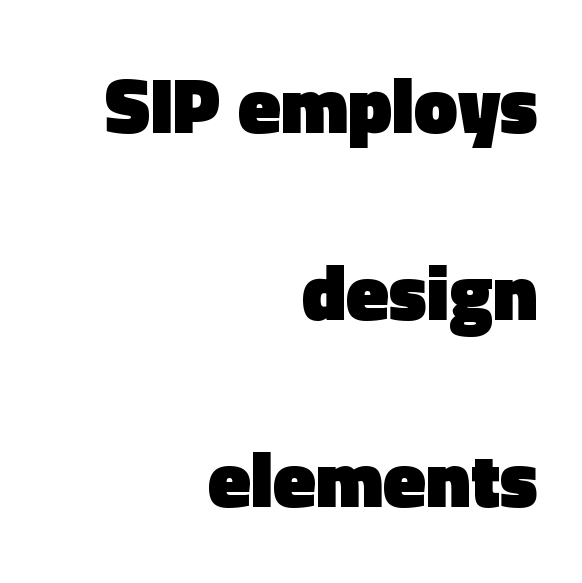
{"serif": "no", "italic": "no", "bold": "yes", "weight": "heavy", "width": "normal", "x_height": "medium", "monospaced": "no", "underline": "no", "align": "right", "line_spacing": "loose", "line_spacing_ratio": 2.4, "letter_spacing": "normal", "letter_spacing_em": 0.0, "glyph_px": 78}
